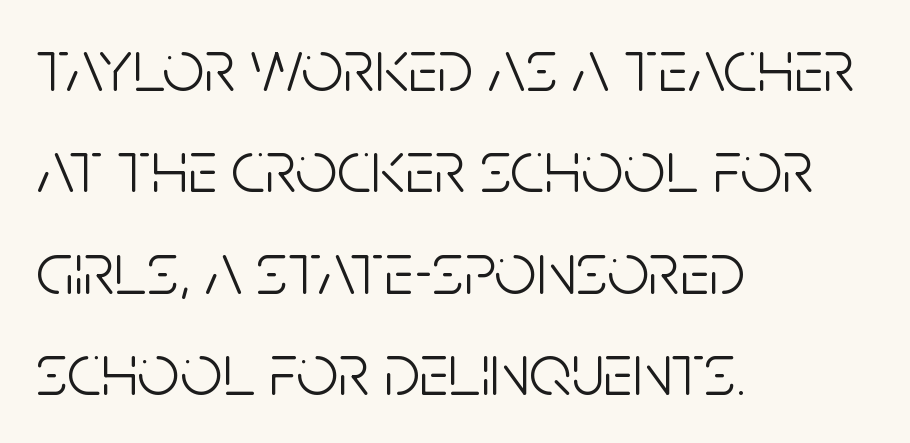
{"serif": "no", "italic": "no", "bold": "no", "weight": "light", "width": "condensed", "stroke_contrast": "low", "x_height": "large", "monospaced": "no", "underline": "no", "align": "left", "line_spacing": "normal", "line_spacing_ratio": 1.37, "letter_spacing": "normal", "letter_spacing_em": 0.0, "glyph_px": 74}
